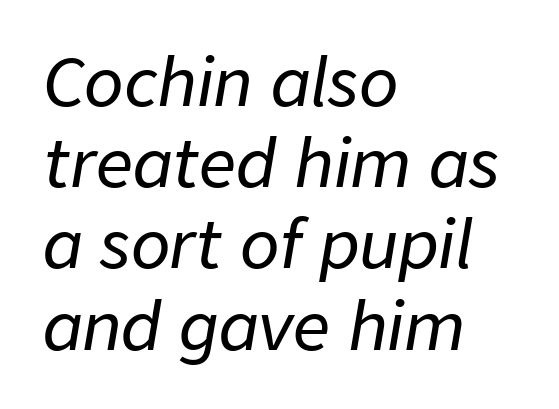
The image shows 65 px text type, italic (leaning right); set left-aligned, normal line spacing (1.25x), normal letter spacing, not underlined; low stroke contrast and a medium x-height.
